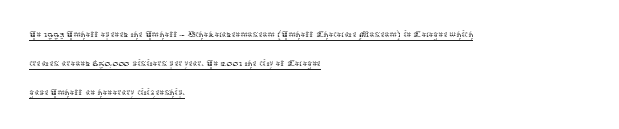
{"italic": "no", "bold": "no", "underline": "yes", "align": "left", "line_spacing": "normal", "line_spacing_ratio": 1.26, "letter_spacing": "normal", "letter_spacing_em": 0.0, "glyph_px": 23}
